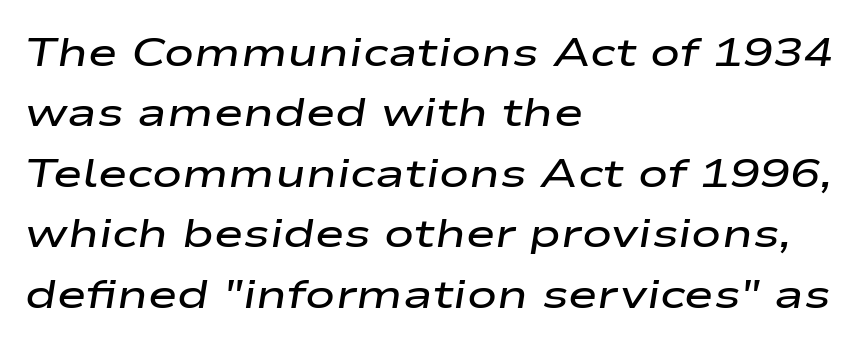
Quick note: italic. Unmarked baselines from the first word to the last. Whoever set this chose a conventional vertical rhythm. The sample has been set in demibold, a notch under bold. The passage shown is typed in a proportional face where columns would drift.
